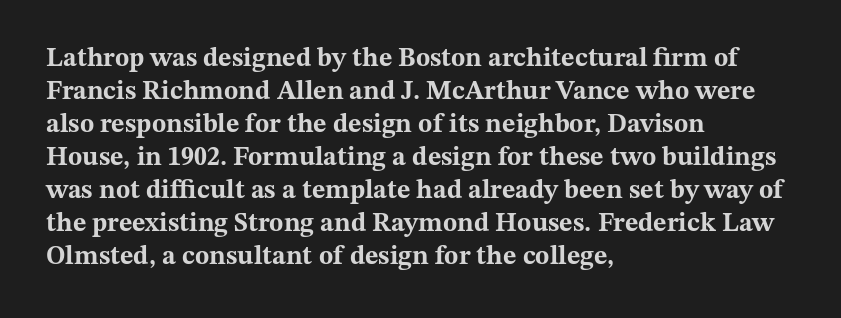
The image shows 26 px bold type, upright; set left-aligned, normal line spacing (1.27x), normal letter spacing, not underlined.
